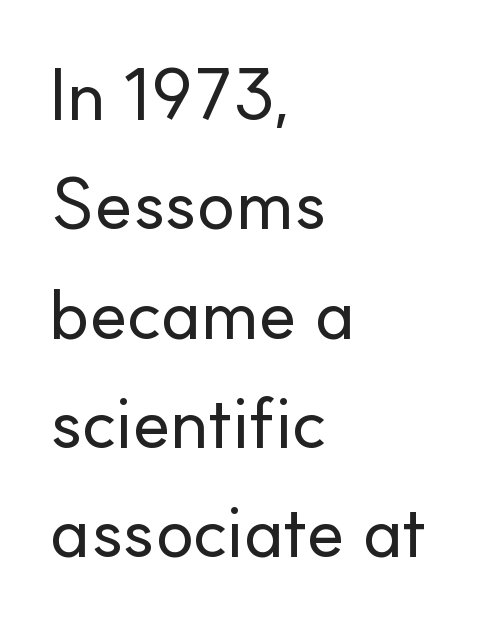
{"serif": "no", "italic": "no", "width": "normal", "stroke_contrast": "low", "x_height": "small", "monospaced": "no", "underline": "no", "align": "left", "line_spacing": "normal", "line_spacing_ratio": 1.54, "letter_spacing": "normal", "letter_spacing_em": 0.0, "glyph_px": 71}
